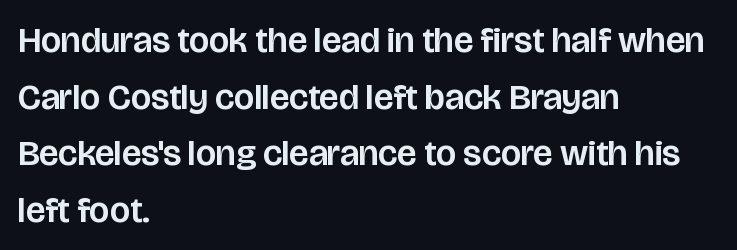
Q: Is the text italic (slanted)? A: No, it is upright.
Q: Is the typeface a serif or a sans-serif typeface? A: Sans-serif.
Q: Is the text underlined? A: No.
Q: How is the paragraph aligned? A: Left-aligned.
Q: Is the spacing between letters normal or unusually wide? A: Normal.
Q: Is the spacing between lines tight, normal or loose? A: Normal.
Q: Width (condensed, normal, or wide)? A: Normal.
Q: Stroke contrast? A: Low.
Q: x-height? A: Large.
Q: Monospaced? A: No.
